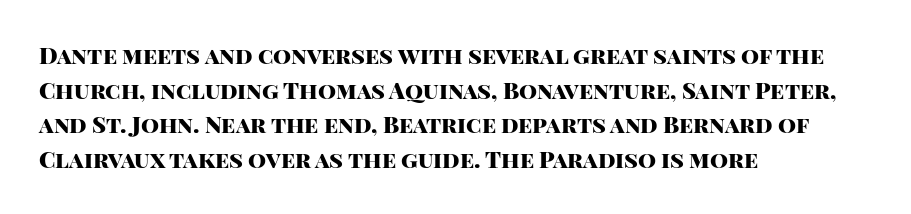
Every stem runs plumb, perpendicular to the baseline. The typesetting leans heavy: a genuine bold. Anything drawn beneath the words? Only blank space. The paragraph shown leans on its left margin. In terms of letterspacing, this is plain default setting. The space between consecutive lines is moderate.
